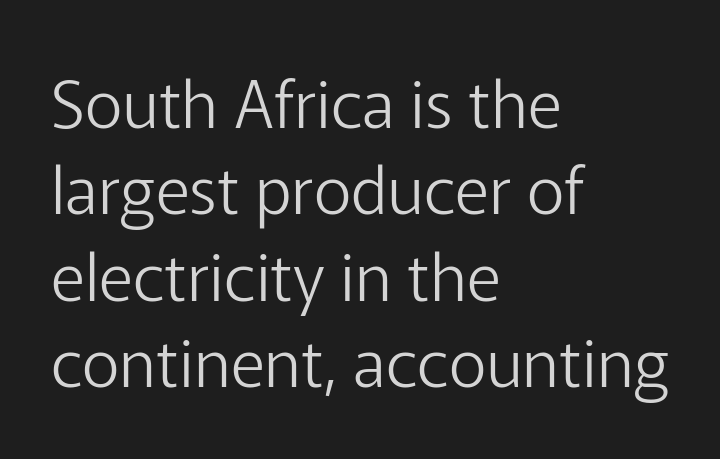
Q: Is the text bold? A: No.
Q: Is the text italic (slanted)? A: No, it is upright.
Q: Is the typeface a serif or a sans-serif typeface? A: Sans-serif.
Q: Is the text underlined? A: No.
Q: How is the paragraph aligned? A: Left-aligned.
Q: Is the spacing between letters normal or unusually wide? A: Normal.
Q: Is the spacing between lines tight, normal or loose? A: Normal.
Q: Width (condensed, normal, or wide)? A: Normal.
Q: Stroke contrast? A: Low.
Q: x-height? A: Medium.
Q: Monospaced? A: No.
